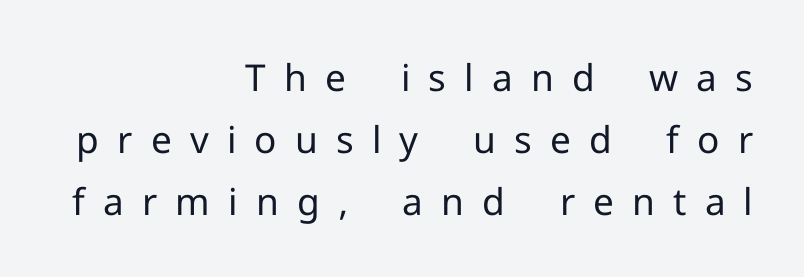
Q: Is the text bold? A: No.
Q: Is the text italic (slanted)? A: No, it is upright.
Q: Is the typeface a serif or a sans-serif typeface? A: Sans-serif.
Q: Is the text underlined? A: No.
Q: How is the paragraph aligned? A: Right-aligned.
Q: Is the spacing between letters normal or unusually wide? A: Unusually wide.
Q: Is the spacing between lines tight, normal or loose? A: Normal.
Q: Width (condensed, normal, or wide)? A: Normal.
Q: Stroke contrast? A: Low.
Q: x-height? A: Medium.
Q: Monospaced? A: No.
